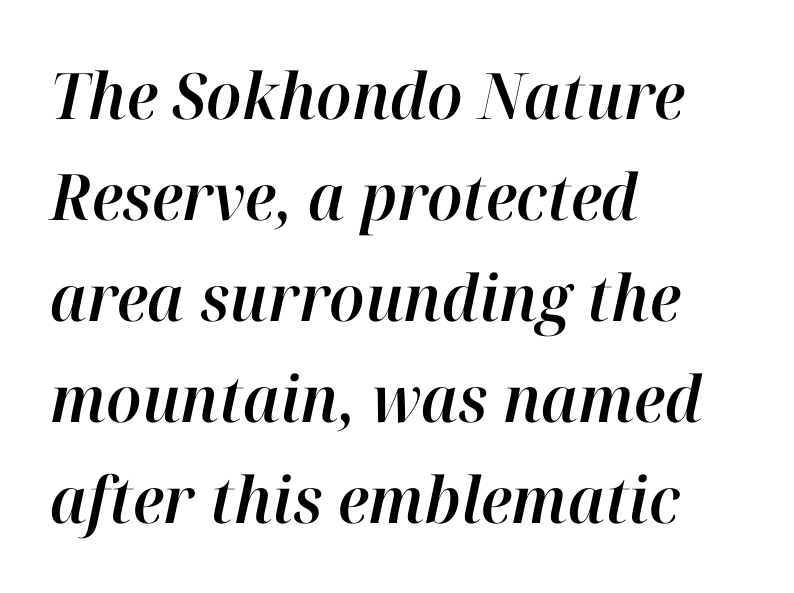
Proportional: the letters do not fall into vertical columns. Beneath every word, the page is bare. Casual observation: everything's shoved over to the left. Leading matches the norm, producing a regular column. The typography opts for an oblique posture over an upright one. In terms of letterspacing, this is plain default setting.
